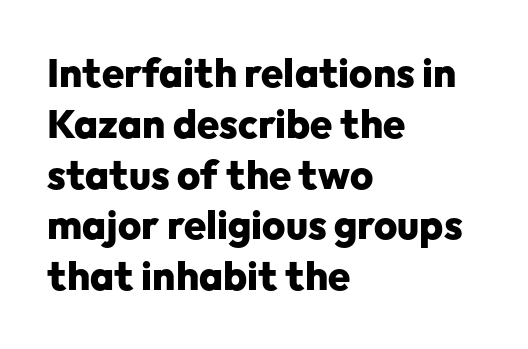
{"serif": "no", "italic": "no", "bold": "yes", "weight": "heavy", "width": "normal", "stroke_contrast": "low", "x_height": "medium", "monospaced": "no", "underline": "no", "align": "left", "line_spacing": "normal", "line_spacing_ratio": 1.27, "letter_spacing": "normal", "letter_spacing_em": 0.0, "glyph_px": 40}
